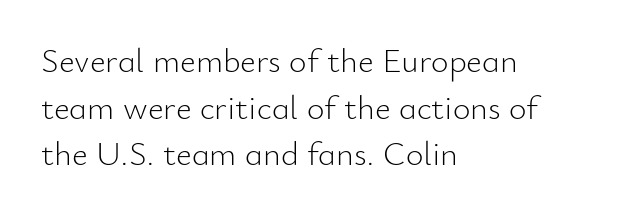
The image shows 34 px light sans-serif type, upright; set left-aligned, normal line spacing (1.37x), normal letter spacing, not underlined; low stroke contrast and a small x-height.
